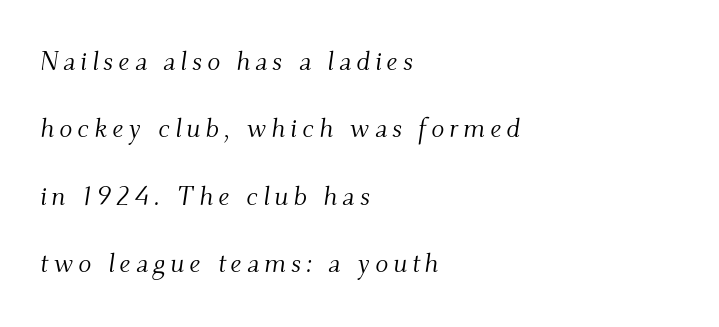
The image shows 27 px text type, italic (leaning right); set left-aligned, loose line spacing (2.5x), not underlined.
